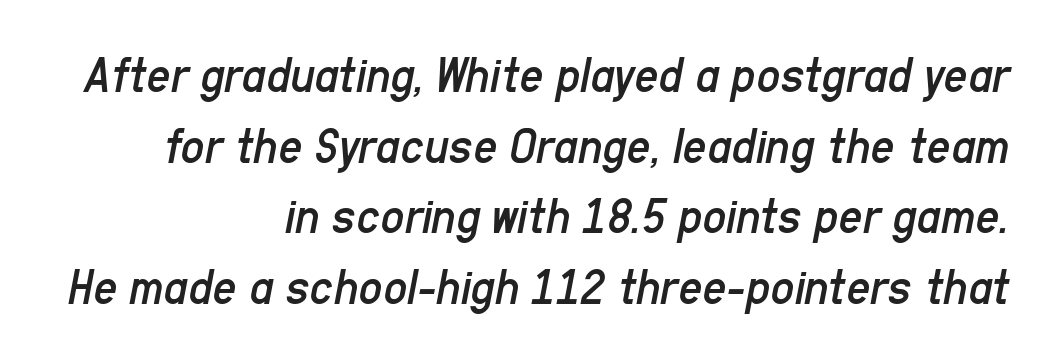
Q: Is the text bold? A: No.
Q: Is the text italic (slanted)? A: Yes, it leans right by about 11 degrees.
Q: Is the text underlined? A: No.
Q: How is the paragraph aligned? A: Right-aligned.
Q: Is the spacing between letters normal or unusually wide? A: Normal.
Q: Is the spacing between lines tight, normal or loose? A: Normal.
Q: Width (condensed, normal, or wide)? A: Condensed.
Q: Stroke contrast? A: Low.
Q: x-height? A: Medium.
Q: Monospaced? A: No.
